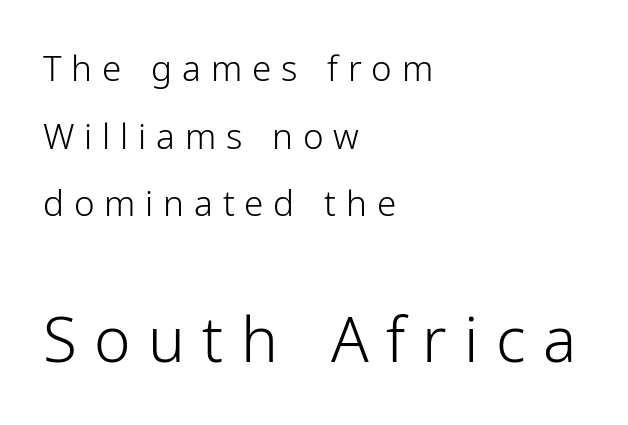
{"serif": "no", "italic": "no", "bold": "no", "weight": "light", "width": "normal", "stroke_contrast": "low", "x_height": "medium", "monospaced": "no", "underline": "no", "align": "left", "line_spacing": "loose", "line_spacing_ratio": 1.93, "letter_spacing": "wide", "letter_spacing_em": 0.28, "larger_block": "second", "size_ratio": 1.77, "glyph_px": 62}
